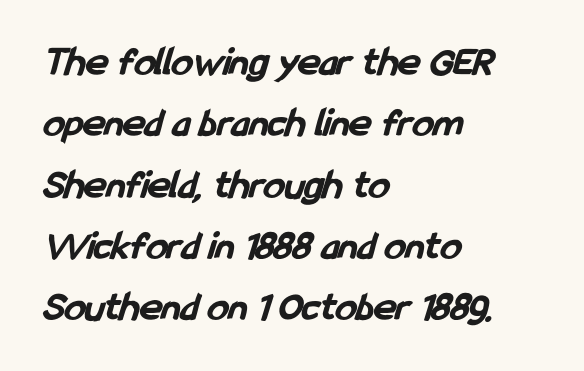
You could not count columns in this text — the font is proportionally spaced. The line-height multiplier appears to be the usual default. I'd describe the lettering as bold — thick and assertive. The tracking reads as untouched default to a designer's eye.
